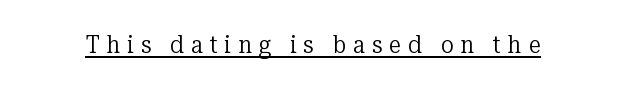
The lettering is marked with a stroke running underneath it. The lettering stays uniformly vertical, giving the passage a roman look. Think standard paragraph weight, or any step lighter than that. The tracking jumps out immediately: characters are airy and widely separated.
